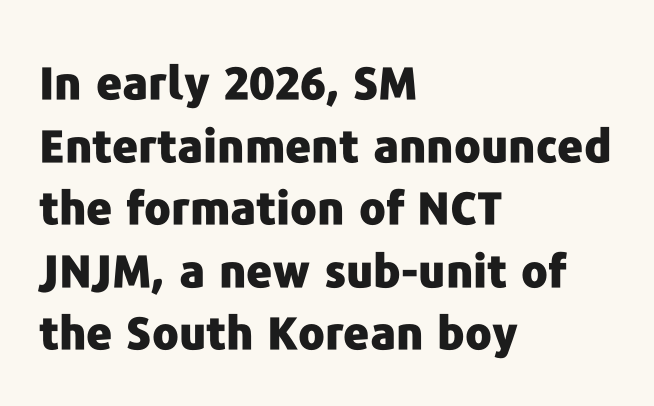
The image shows 45 px heavy sans-serif type, upright; set left-aligned, normal line spacing (1.39x), normal letter spacing, not underlined; low stroke contrast and a medium x-height.
